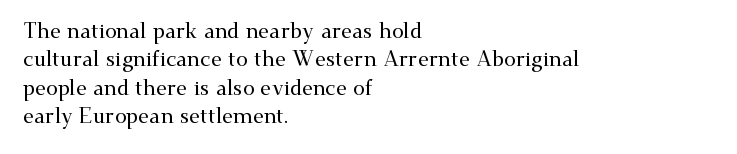
{"italic": "no", "underline": "no", "align": "left", "line_spacing": "normal", "line_spacing_ratio": 1.35, "letter_spacing": "normal", "letter_spacing_em": 0.0, "glyph_px": 21}
